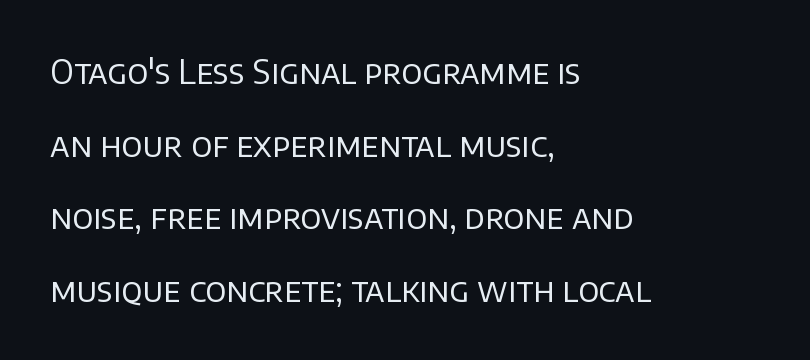
Q: Is the text bold? A: No.
Q: Is the text italic (slanted)? A: No, it is upright.
Q: Is the typeface a serif or a sans-serif typeface? A: Sans-serif.
Q: Is the text underlined? A: No.
Q: How is the paragraph aligned? A: Left-aligned.
Q: Is the spacing between letters normal or unusually wide? A: Normal.
Q: Is the spacing between lines tight, normal or loose? A: Loose.
Q: Width (condensed, normal, or wide)? A: Normal.
Q: Stroke contrast? A: Low.
Q: x-height? A: Large.
Q: Monospaced? A: No.
